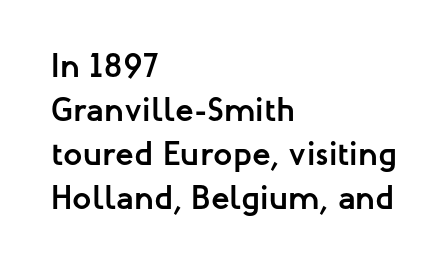
If you drew a line through each stem, it would be perfectly vertical. What kind of face is this? One without serifs — a sans. Every row of glyphs begins at an identical x-position on the left. The zone under the glyphs is completely vacant. Heavy-handed strokes throughout: this text is bold. Think of a printed novel: that variable character pitch is what you see here.
